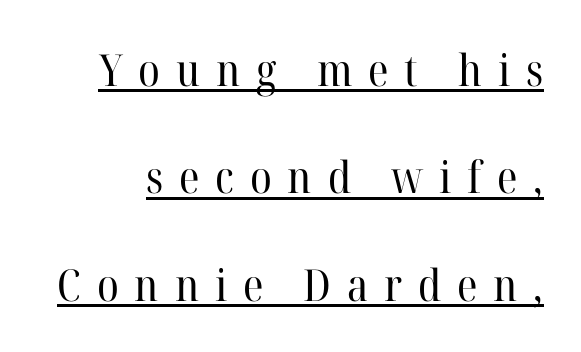
Q: Is the text bold? A: No.
Q: Is the text italic (slanted)? A: No, it is upright.
Q: Is the typeface a serif or a sans-serif typeface? A: Serif.
Q: Is the text underlined? A: Yes.
Q: Is the spacing between letters normal or unusually wide? A: Unusually wide.
Q: Is the spacing between lines tight, normal or loose? A: Loose.
Q: Width (condensed, normal, or wide)? A: Normal.
Q: Stroke contrast? A: High.
Q: x-height? A: Medium.
Q: Monospaced? A: No.
